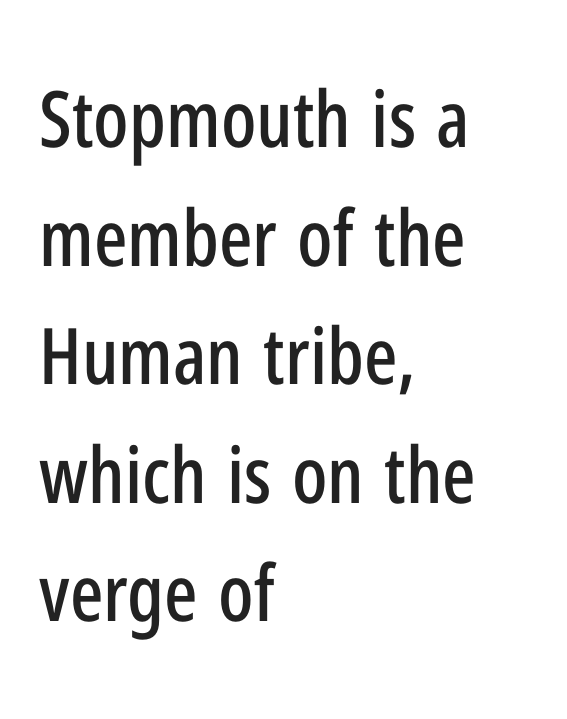
One glance says typical: line gaps are just what's usual. Glance below the letters and you will spot only blank space. Each letter's strokes conclude bluntly, with no projecting serifs. Spacing verdict: proportional, widths tailored to each character. The lettering stays uniformly vertical, giving the passage a roman look.
